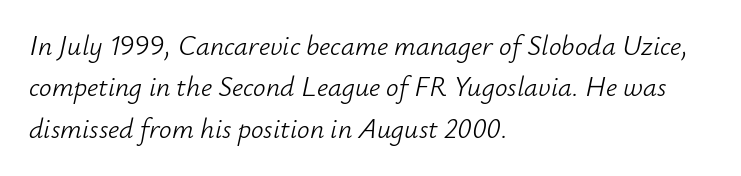
The image shows 28 px light type, italic (leaning right); set left-aligned, normal line spacing (1.48x), normal letter spacing, not underlined; low stroke contrast and a small x-height.
